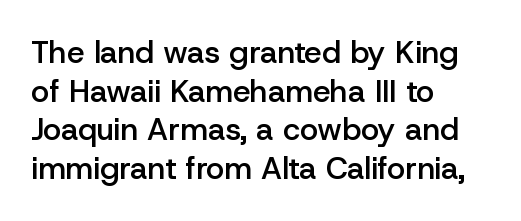
The image shows 31 px semibold sans-serif type, upright; set left-aligned, normal line spacing (1.25x), normal letter spacing, not underlined; low stroke contrast and a medium x-height.
